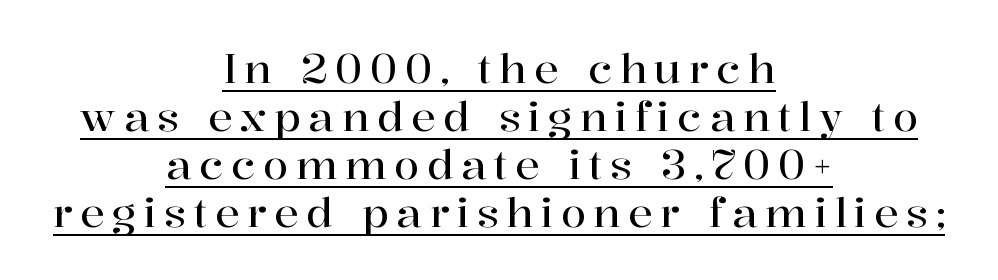
{"serif": "yes", "italic": "no", "width": "normal", "stroke_contrast": "high", "x_height": "medium", "monospaced": "no", "underline": "yes", "align": "center", "line_spacing_ratio": 1.17, "glyph_px": 41}
